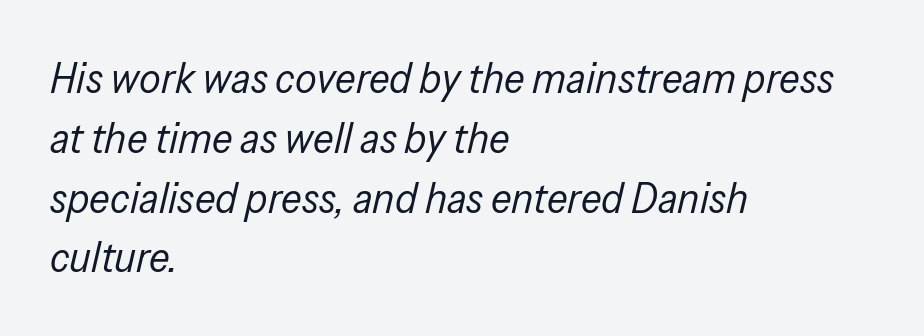
{"italic": "yes", "lean": "right", "slant_degrees": 13, "bold": "no", "weight": "regular", "width": "condensed", "stroke_contrast": "low", "x_height": "medium", "monospaced": "no", "underline": "no", "align": "left", "line_spacing": "normal", "line_spacing_ratio": 1.39, "letter_spacing": "normal", "letter_spacing_em": 0.0, "glyph_px": 43}
